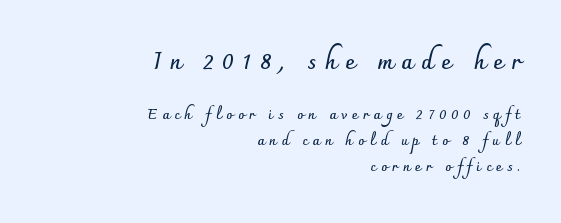
The image shows 23 px bold type; set right-aligned, line spacing 1.86x, unusually wide letter spacing (+0.35 em), not underlined; the first (top) block is 1.64x larger.
